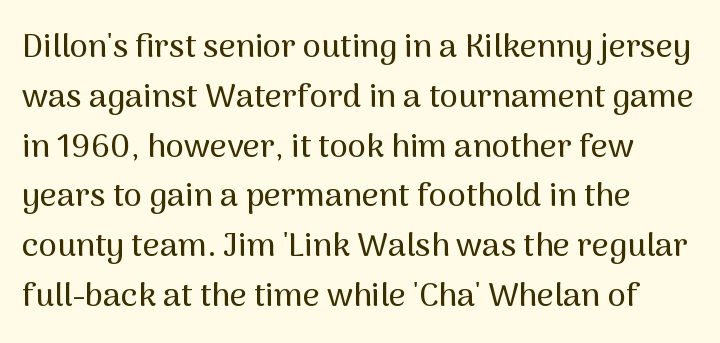
{"serif": "no", "italic": "no", "width": "normal", "stroke_contrast": "medium", "x_height": "medium", "monospaced": "no", "underline": "no", "line_spacing": "normal", "line_spacing_ratio": 1.51, "letter_spacing": "normal", "letter_spacing_em": 0.0, "glyph_px": 33}
